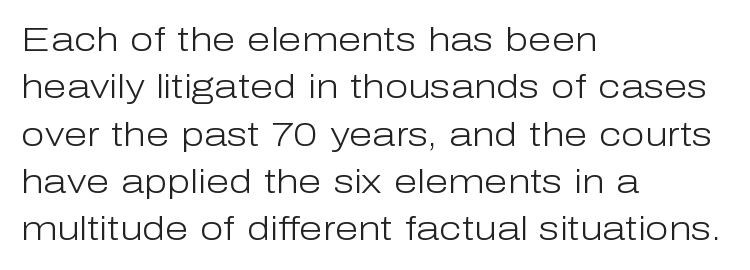
{"serif": "no", "italic": "no", "bold": "no", "weight": "light", "width": "normal", "stroke_contrast": "low", "x_height": "medium", "monospaced": "no", "underline": "no", "align": "left", "line_spacing": "normal", "line_spacing_ratio": 1.39, "letter_spacing": "normal", "letter_spacing_em": 0.0, "glyph_px": 34}
